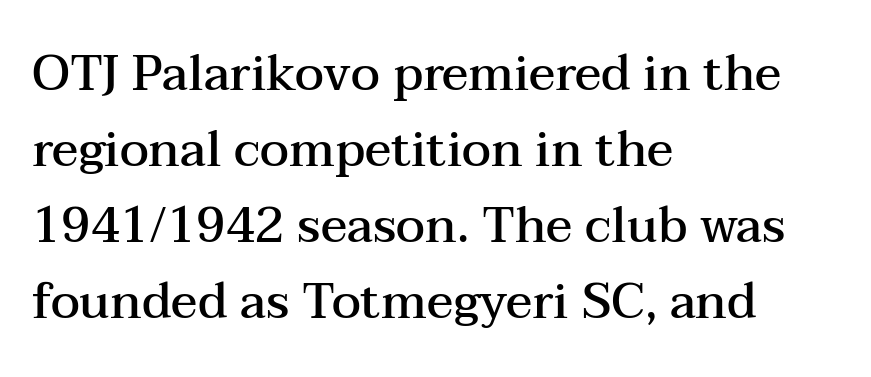
The image shows 49 px semibold, wide serif type, upright; set left-aligned, normal line spacing (1.55x), normal letter spacing, not underlined; medium stroke contrast and a medium x-height.
